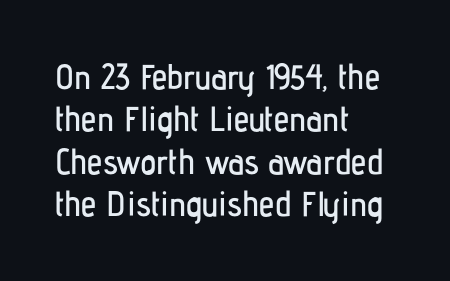
The image shows 35 px condensed sans-serif type, upright; set left-aligned, line spacing 1.21x, normal letter spacing, not underlined; low stroke contrast and a medium x-height.
